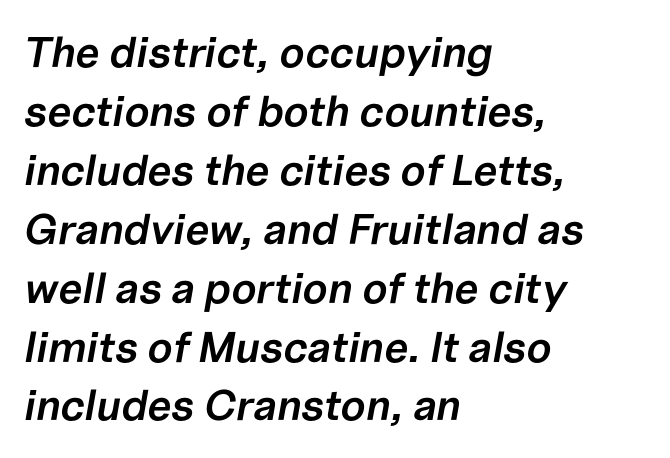
Semibold letterforms, between regular and bold. A bare baseline throughout the passage. The rendering uses natural spacing where letterforms have individual widths. The vertical gap from one line to the next is medium.
